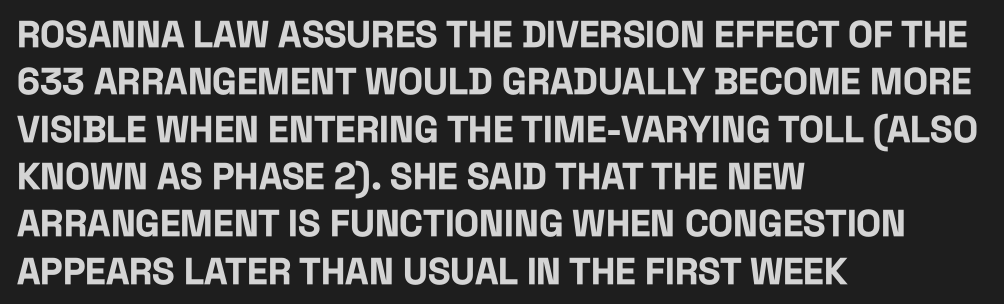
The image shows 37 px bold, condensed sans-serif type, upright; set left-aligned, normal line spacing (1.28x), normal letter spacing, not underlined; low stroke contrast and a large x-height.
